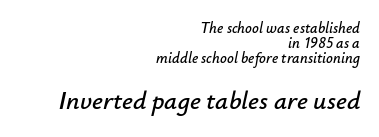
Baseline-to-baseline distance is barely more than the letter height. The lettering tilts uniformly, giving the passage an italic look. The paragraph shown leans on its right margin. Only glyphs here, with clear space below each row.
